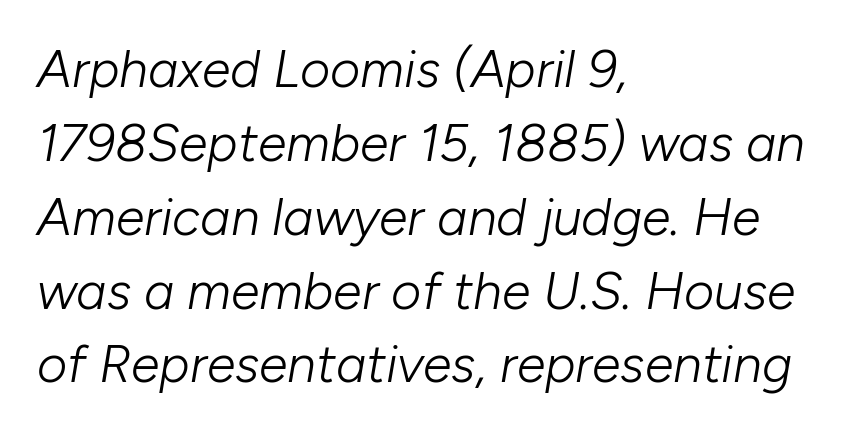
Spacing verdict: proportional, widths tailored to each character. Observe the lean: these are italic letterforms. Letters have the restrained weight of plain body copy at most. A normal amount of white space separates one row of letters from the next. Notice how the passage keeps a crisp vertical edge on the left only.
